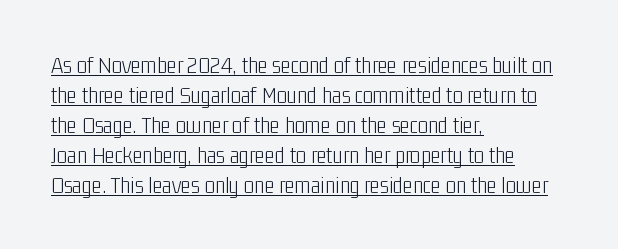
{"italic": "no", "bold": "no", "underline": "yes", "align": "left", "line_spacing": "normal", "line_spacing_ratio": 1.25, "letter_spacing": "normal", "letter_spacing_em": 0.0, "glyph_px": 24}
